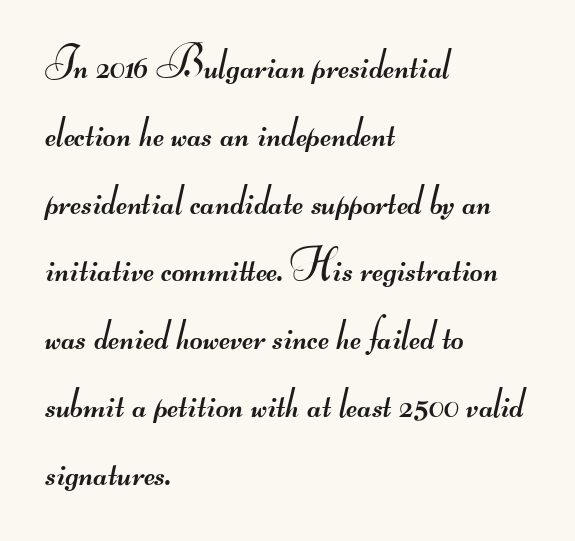
Leading matches the norm, producing a regular column. The letters carry no serifs — their stems end cleanly without finishing strokes. The baseline area is clear. The passage is arranged the way most books set body copy — flush left. Compared with a typical body face, this is equally light or lighter still. Students, note that the glyphs here touch the page at normal intervals.
